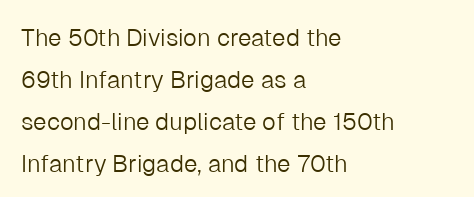
{"italic": "no", "bold": "no", "underline": "no", "align": "left", "line_spacing_ratio": 1.75, "letter_spacing": "normal", "letter_spacing_em": 0.0, "glyph_px": 24}
